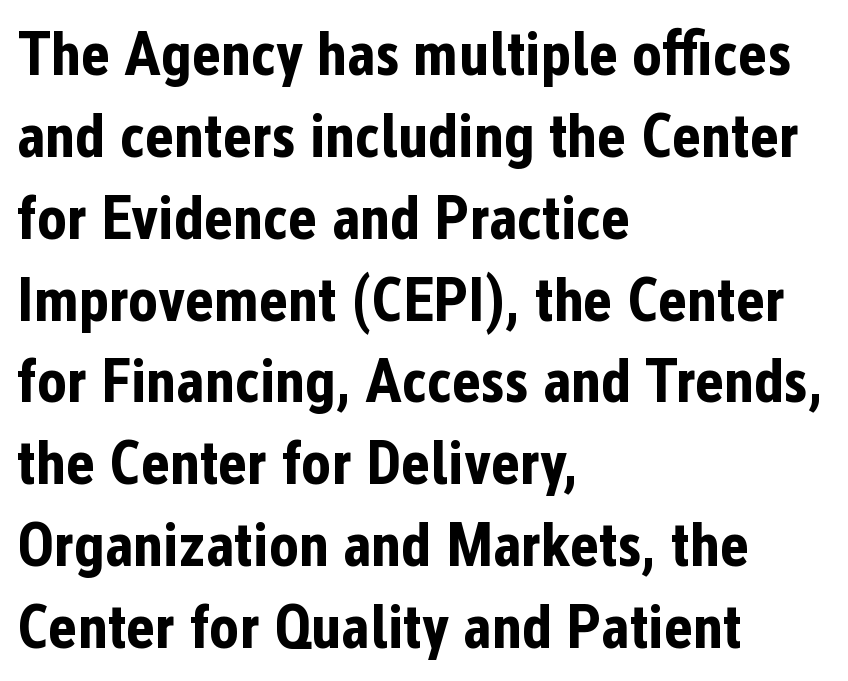
The image shows 62 px bold, condensed sans-serif type, upright; set left-aligned, normal line spacing (1.32x), normal letter spacing, not underlined; low stroke contrast and a medium x-height.
